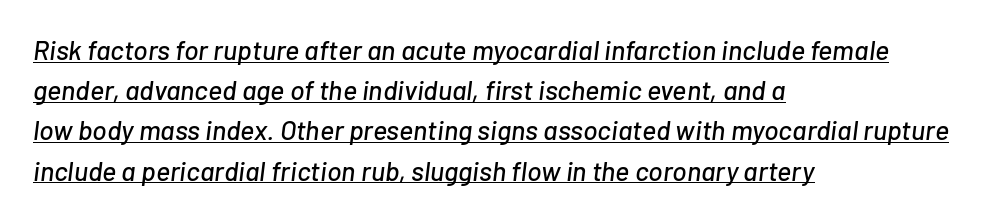
Q: Is the text italic (slanted)? A: Yes, it leans right by about 7 degrees.
Q: Is the text underlined? A: Yes.
Q: How is the paragraph aligned? A: Left-aligned.
Q: Is the spacing between letters normal or unusually wide? A: Normal.
Q: Is the spacing between lines tight, normal or loose? A: Normal.
